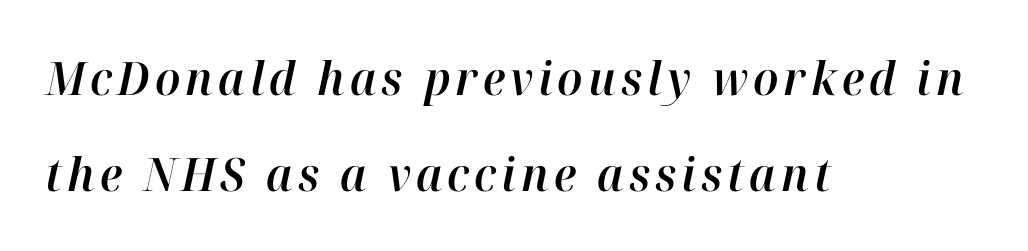
The image shows 46 px text type, italic (leaning right); set left-aligned, loose line spacing (2.09x), not underlined; high stroke contrast and a medium x-height.
